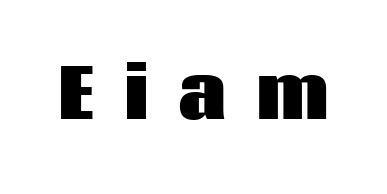
The image shows 68 px heavy sans-serif type, upright; set unusually wide letter spacing (+0.43 em), not underlined; low stroke contrast and a large x-height.
